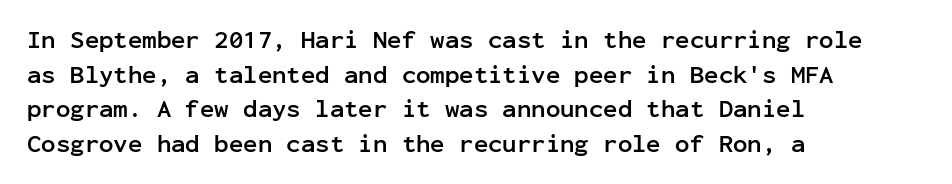
The image shows 24 px bold type, upright; set left-aligned, normal line spacing (1.44x), normal letter spacing, not underlined.
